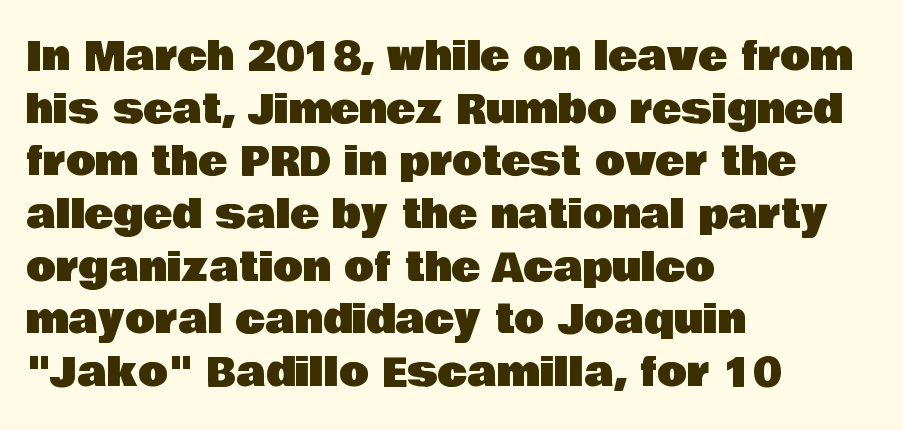
Q: Is the text italic (slanted)? A: No, it is upright.
Q: Is the typeface a serif or a sans-serif typeface? A: Sans-serif.
Q: Is the text underlined? A: No.
Q: How is the paragraph aligned? A: Left-aligned.
Q: Is the spacing between letters normal or unusually wide? A: Normal.
Q: Is the spacing between lines tight, normal or loose? A: Normal.
Q: Width (condensed, normal, or wide)? A: Normal.
Q: Stroke contrast? A: Low.
Q: x-height? A: Large.
Q: Monospaced? A: No.
